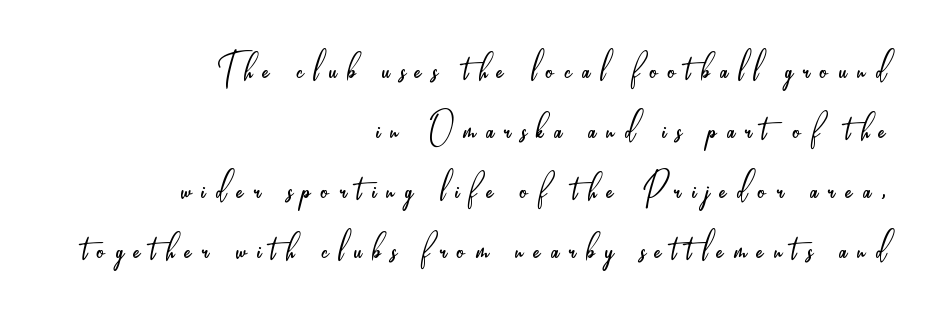
One-word summary of the alignment: right. The characters are drawn with everyday or finer stroke widths. What stands out about the letter spacing? Its width — letters are far apart. Is there much room between lines? A standard amount, neither cramped nor airy.
